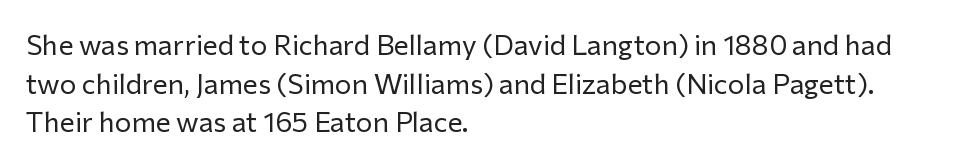
The image shows 28 px regular-weight sans-serif type, upright; set left-aligned, normal line spacing (1.38x), normal letter spacing, not underlined; low stroke contrast and a medium x-height.
